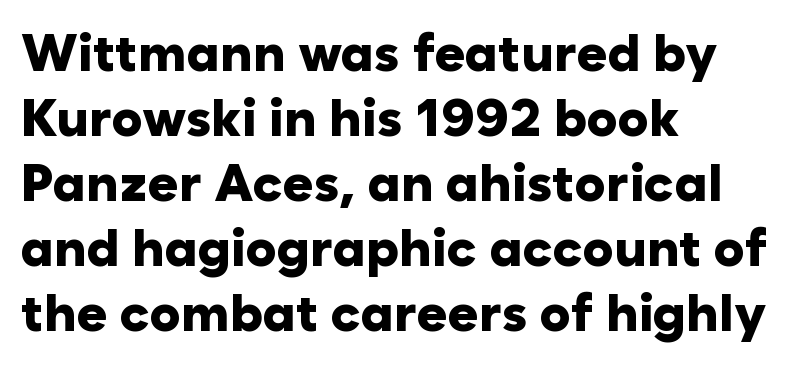
Casual observation: everything's shoved over to the left. Stroke thickness is high; the sample reads as a true bold. Proportional: the letters do not fall into vertical columns. Tracking here is standard; glyphs follow each other at the usual distance. Honestly, there is no underline to notice here at all.
